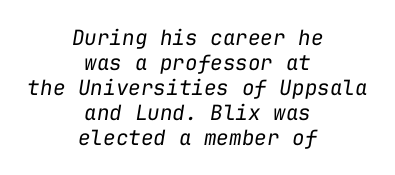
Q: Is the text bold? A: No.
Q: Is the text italic (slanted)? A: Yes, it leans right by about 9 degrees.
Q: Is the text underlined? A: No.
Q: How is the paragraph aligned? A: Centered.
Q: Is the spacing between letters normal or unusually wide? A: Normal.
